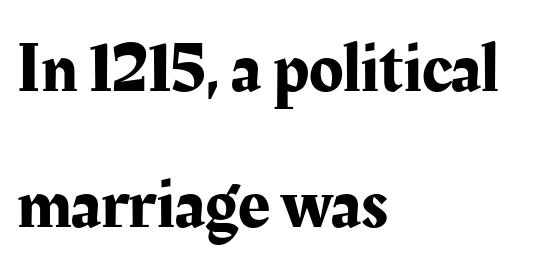
Vertically, the passage feels expansive, rows floating well apart. Plain, unruled lines of type. Rendered with straight, roman letterforms. These lines are rendered in a variable-pitch font.
